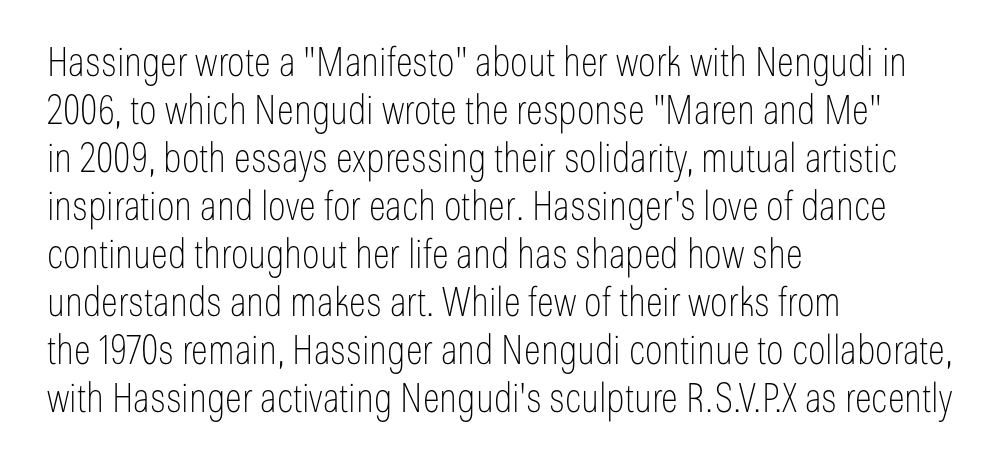
{"serif": "no", "italic": "no", "bold": "no", "weight": "thin", "width": "condensed", "stroke_contrast": "low", "x_height": "medium", "monospaced": "no", "underline": "no", "align": "left", "line_spacing_ratio": 1.2, "letter_spacing": "normal", "letter_spacing_em": 0.0, "glyph_px": 40}
